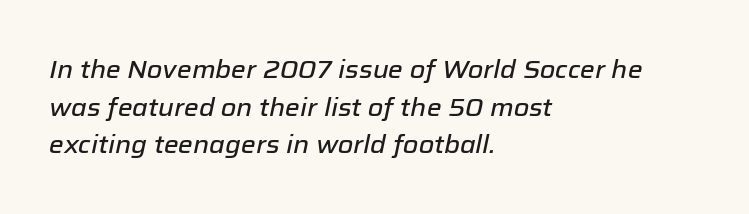
Q: Is the text italic (slanted)? A: Yes, it leans right by about 12 degrees.
Q: Is the text underlined? A: No.
Q: How is the paragraph aligned? A: Left-aligned.
Q: Is the spacing between letters normal or unusually wide? A: Normal.
Q: Is the spacing between lines tight, normal or loose? A: Normal.
